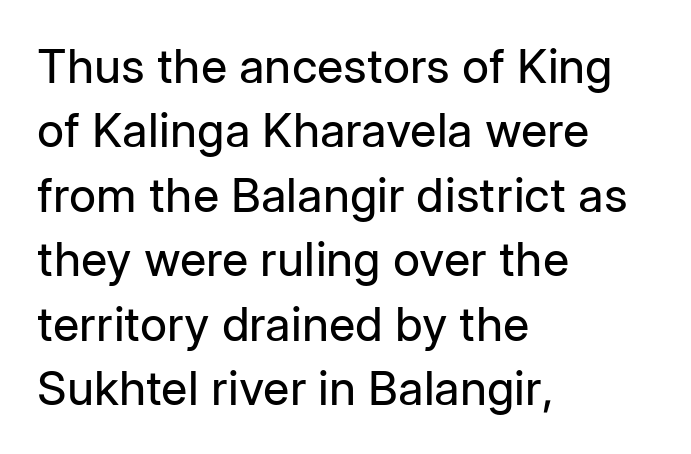
The lines are quadded left. Varying glyph widths throughout — classic text-font behaviour. Only glyphs here, with clear space below each row. Nope, not italic — everything's standing straight. Summary of vertical rhythm: regular, with standard interline spacing.
